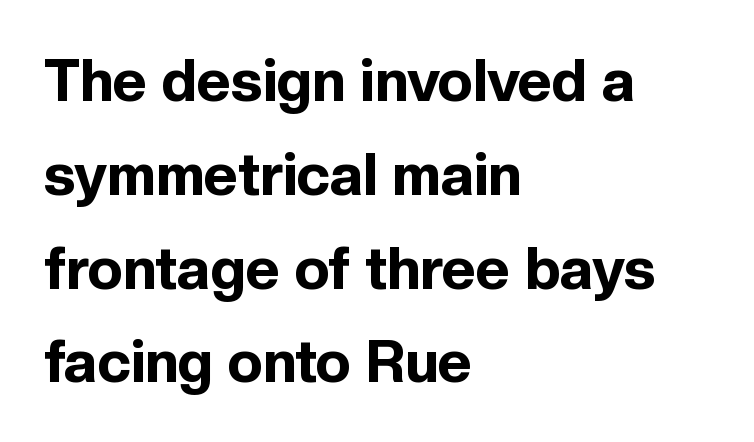
The image shows 59 px bold sans-serif type, upright; set left-aligned, normal line spacing (1.59x), normal letter spacing, not underlined; a medium x-height.
